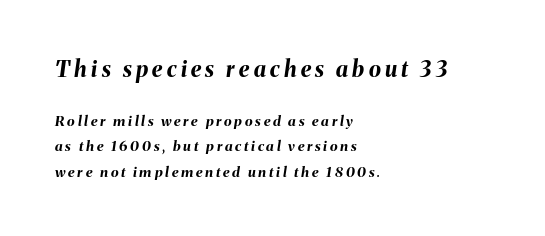
The image shows 22 px bold type, italic (leaning right); set left-aligned, line spacing 1.8x, unusually wide letter spacing (+0.2 em), not underlined; the first (top) block is 1.57x larger.
